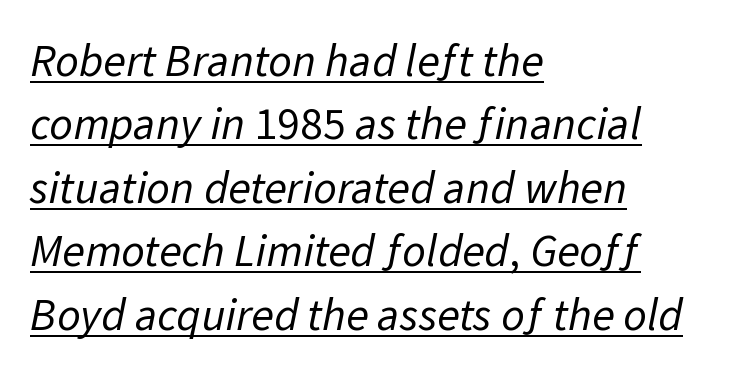
Q: Is the text bold? A: No.
Q: Is the typeface a serif or a sans-serif typeface? A: Sans-serif.
Q: Is the text underlined? A: Yes.
Q: How is the paragraph aligned? A: Left-aligned.
Q: Is the spacing between letters normal or unusually wide? A: Normal.
Q: Is the spacing between lines tight, normal or loose? A: Normal.
Q: Width (condensed, normal, or wide)? A: Normal.
Q: Stroke contrast? A: Low.
Q: x-height? A: Medium.
Q: Monospaced? A: No.
